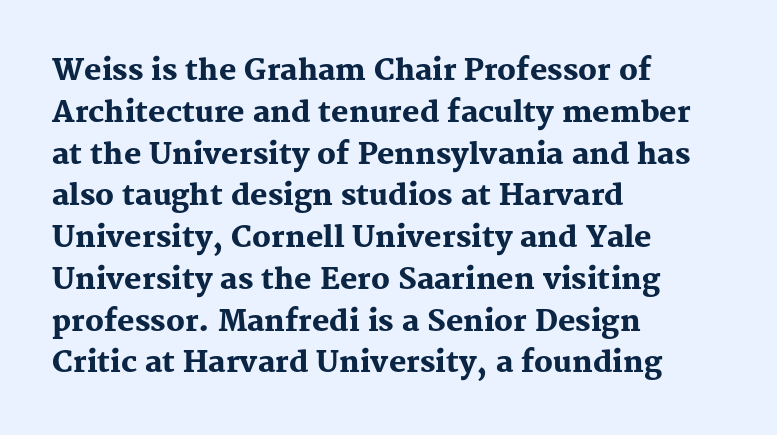
Decoration check: the copy has no underline. Leading: standard. Strokes here are thick enough to call this a true bold. Nope, not italic — everything's standing straight. Which margin do the lines hug? The left one — the right edge is uneven. Character widths vary here, with narrow letters taking less room than wide ones.
